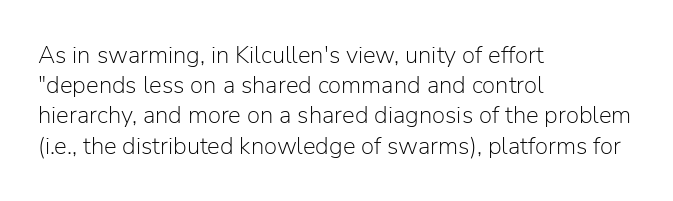
{"italic": "no", "bold": "no", "underline": "no", "align": "left", "line_spacing": "normal", "line_spacing_ratio": 1.26, "letter_spacing": "normal", "letter_spacing_em": 0.0, "glyph_px": 24}
